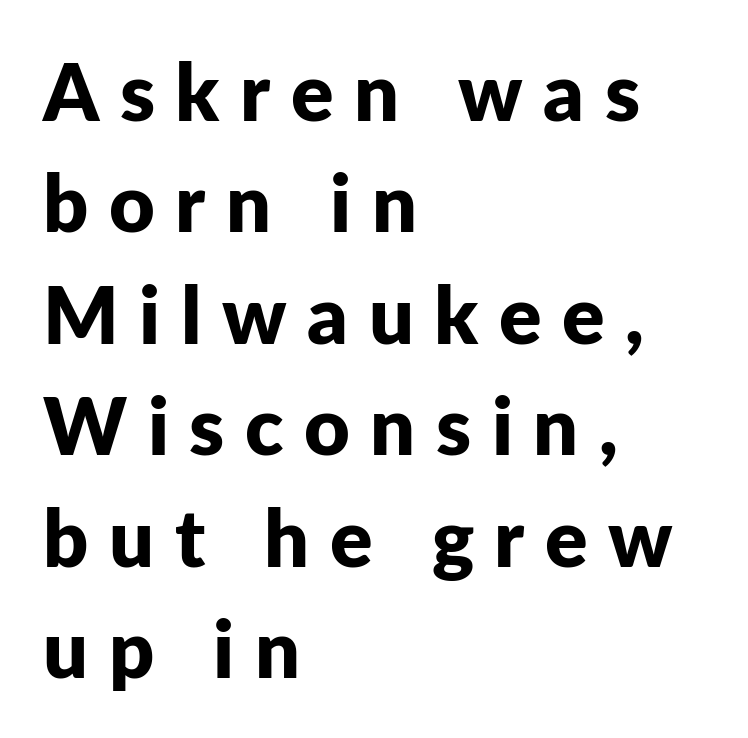
Q: Is the text bold? A: Yes.
Q: Is the text italic (slanted)? A: No, it is upright.
Q: Is the typeface a serif or a sans-serif typeface? A: Sans-serif.
Q: Is the text underlined? A: No.
Q: How is the paragraph aligned? A: Left-aligned.
Q: Is the spacing between letters normal or unusually wide? A: Unusually wide.
Q: Is the spacing between lines tight, normal or loose? A: Normal.
Q: Width (condensed, normal, or wide)? A: Normal.
Q: Stroke contrast? A: Low.
Q: x-height? A: Medium.
Q: Monospaced? A: No.
